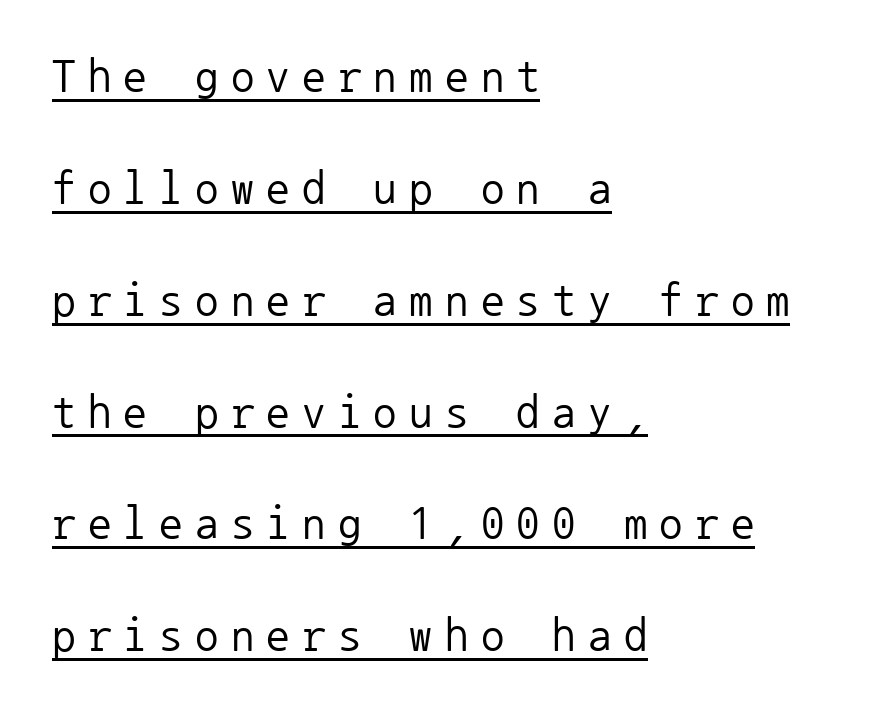
Tracking value appears strongly positive — letters spread wide. The lines are quadded left. This block would shrink considerably if given ordinary leading; it's expanded now. Bold? No — there's no thickening of the strokes. Monospaced: the letters line up in strict vertical columns. Quick note: not italic, upright.
